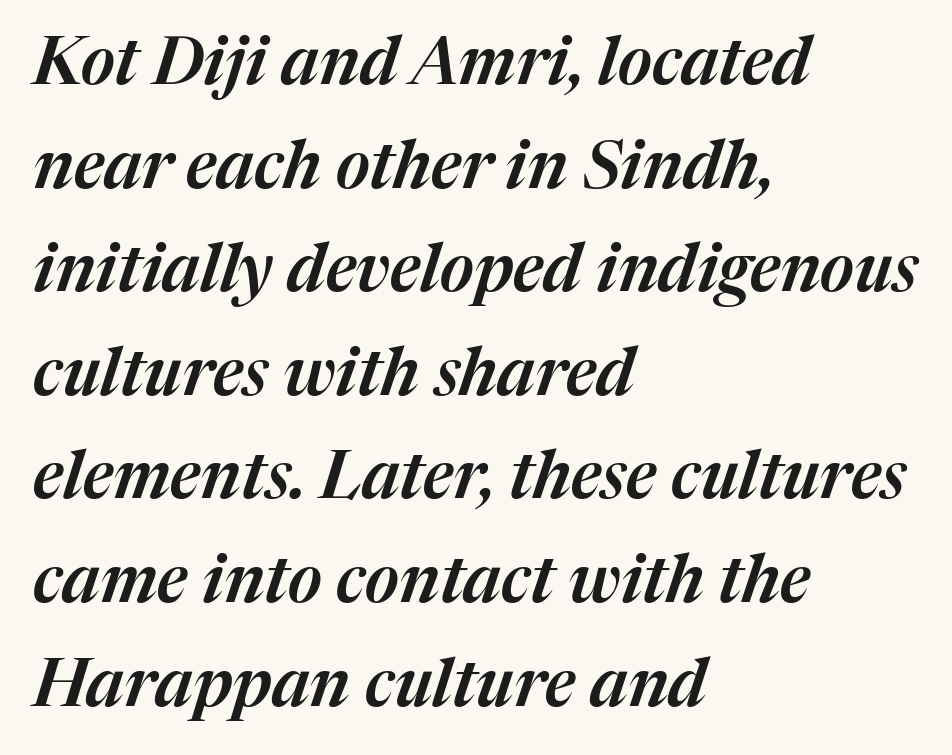
The strip under each line holds only bare page. All the whitespace from short lines collects on the right. Is this a fixed-width face? No — the glyphs have proportional, varying widths. There's an unmistakable incline to the writing here. Successive baselines arrive at the customary interval.
